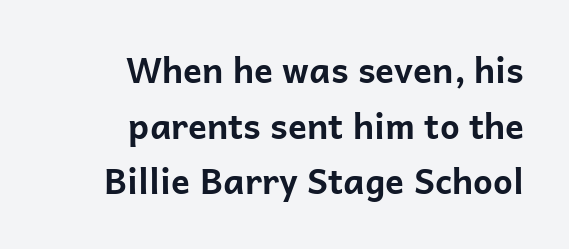
The image shows 35 px bold sans-serif type, upright; set right-aligned, normal line spacing (1.59x), normal letter spacing, not underlined; low stroke contrast and a medium x-height.
